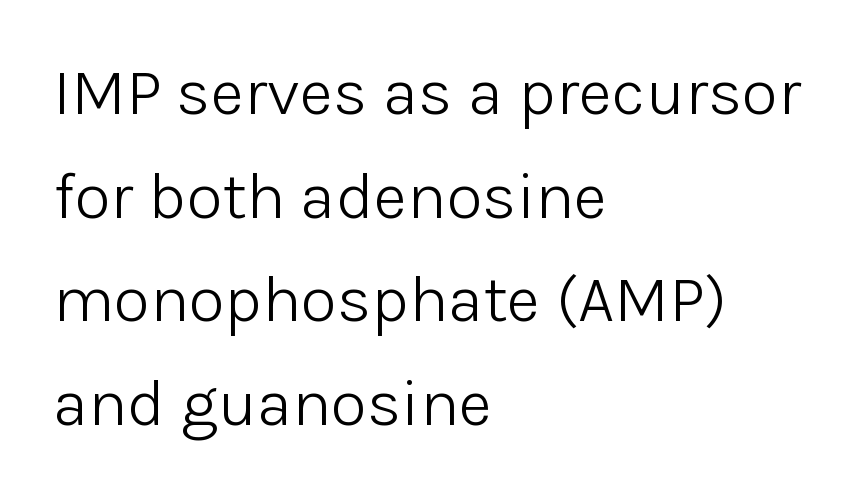
The font family rendered here belongs to the sans-serif group. The rendering uses a moderate line-height, typical for paragraphs. The rendering keeps characters at their native spacing. The strokes are not fattened; the text isn't bold. This rendering uses left alignment, leaving the right contour irregular. Check the space under the baseline: it is left empty.
